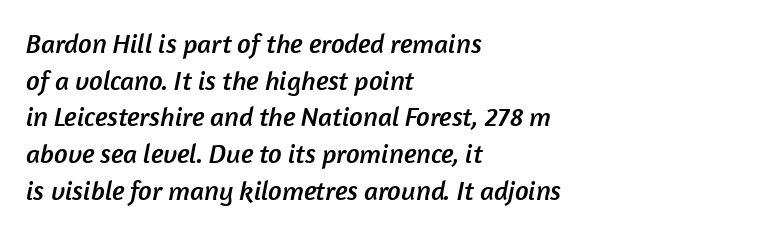
The image shows 27 px text type; set left-aligned, normal line spacing (1.36x), normal letter spacing, not underlined.
